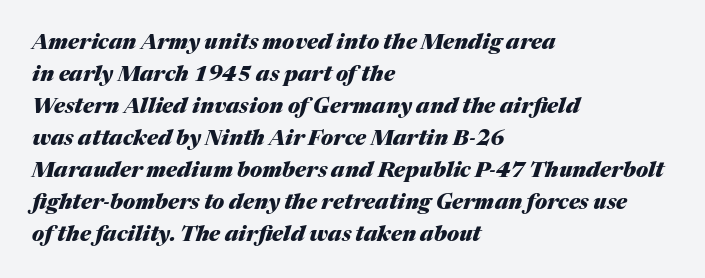
Compared with typical body copy, the letter spacing here is the same. The rendering anchors every line to the left-hand side. These lines were composed using italics. Emphasis by weight is at full strength: bold.
